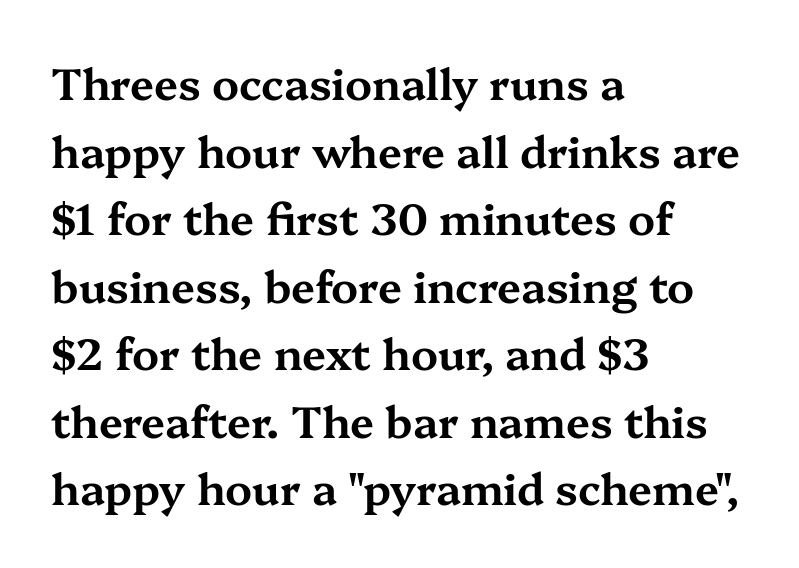
{"serif": "yes", "italic": "no", "width": "wide", "stroke_contrast": "medium", "x_height": "medium", "monospaced": "no", "underline": "no", "align": "left", "line_spacing": "normal", "line_spacing_ratio": 1.57, "letter_spacing": "normal", "letter_spacing_em": 0.0, "glyph_px": 43}
